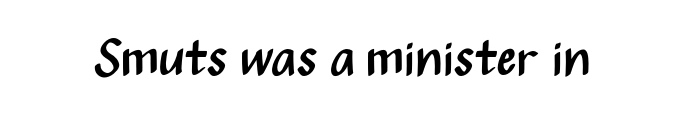
{"serif": "no", "italic": "no", "bold": "no", "weight": "regular", "width": "condensed", "stroke_contrast": "medium", "x_height": "medium", "monospaced": "no", "underline": "no", "letter_spacing": "normal", "letter_spacing_em": 0.0, "glyph_px": 52}
